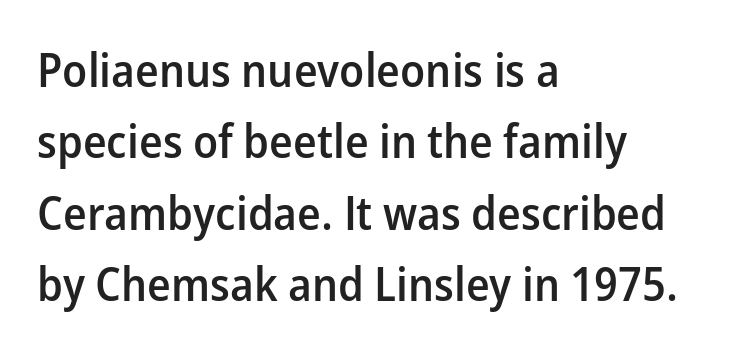
{"serif": "no", "italic": "no", "bold": "semi", "weight": "semibold", "width": "normal", "stroke_contrast": "low", "x_height": "medium", "monospaced": "no", "underline": "no", "align": "left", "line_spacing": "normal", "line_spacing_ratio": 1.52, "letter_spacing": "normal", "letter_spacing_em": 0.0, "glyph_px": 47}
